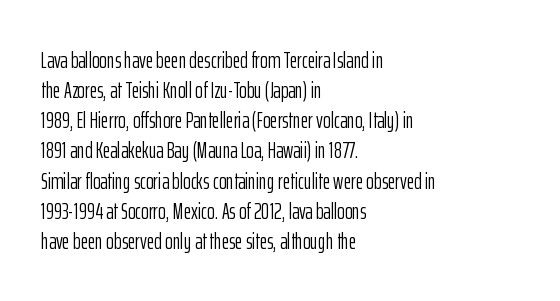
The image shows 23 px text type, upright; set left-aligned, normal line spacing (1.31x), normal letter spacing, not underlined.
